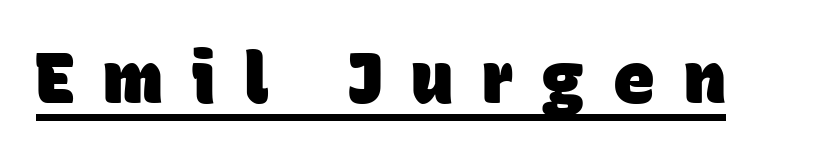
The image shows 70 px heavy sans-serif type; set unusually wide letter spacing (+0.41 em), underlined; low stroke contrast and a large x-height.
